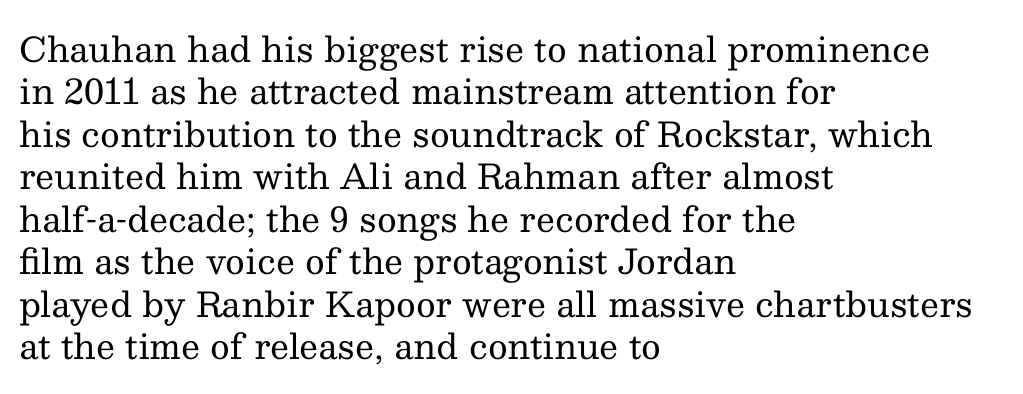
{"serif": "yes", "italic": "no", "bold": "no", "weight": "regular", "width": "normal", "stroke_contrast": "medium", "x_height": "medium", "monospaced": "no", "underline": "no", "align": "left", "line_spacing": "normal", "line_spacing_ratio": 1.25, "letter_spacing": "normal", "letter_spacing_em": 0.0, "glyph_px": 34}
